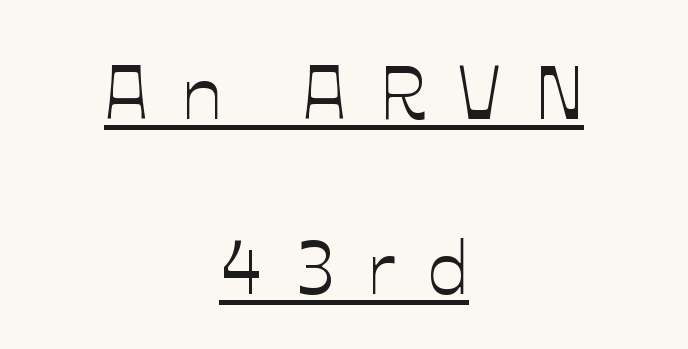
What decoration does the sample have? An underline. The typesetter chose a symmetrical, centered arrangement here. In terms of letterspacing, this is a distinctly airy, spread setting. A typesetter would call this proportional, since set widths differ per character. Vertical strokes here are truly vertical. The line-height multiplier appears high, well above default.
